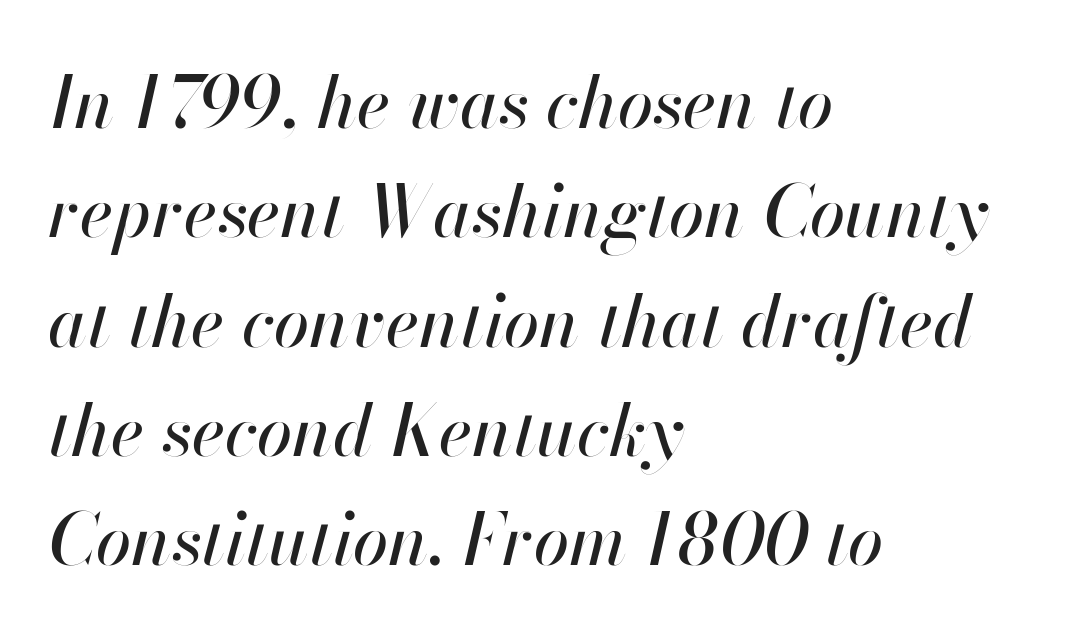
Letter spacing: default. The space directly below the letters is spotless. Vertically, the passage feels balanced, rows spaced as you'd expect. This sample is left-justified, so line endings fall wherever the words run out. The font's italic variant was chosen for this text.
